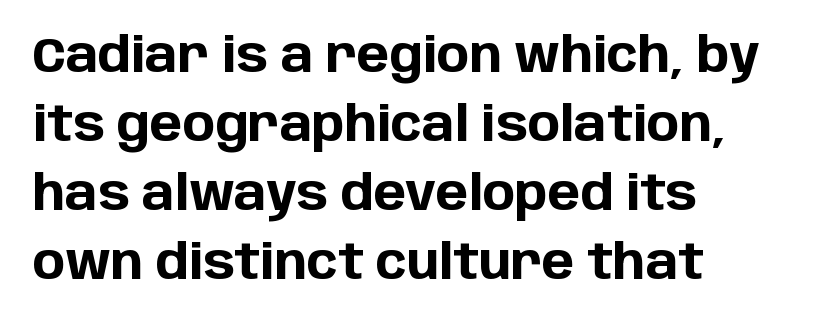
The image shows 49 px bold sans-serif type, upright; set left-aligned, normal line spacing (1.41x), normal letter spacing, not underlined; low stroke contrast and a large x-height.
